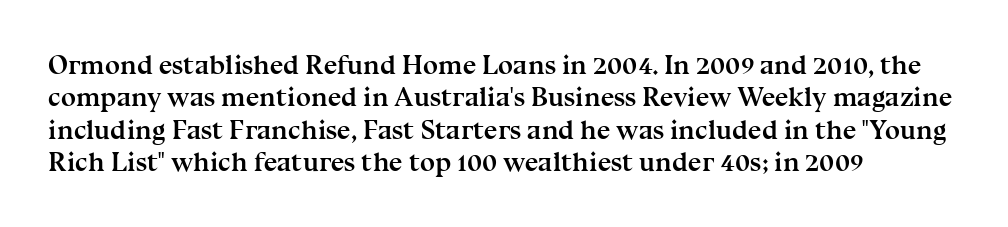
The space directly below the letters is spotless. Heavy-handed strokes throughout: this text is bold. If you drew a ruler down the left edge, every line would touch it. Italic: no, the glyphs are upright roman. Nobody touched the tracking dial on this one.
